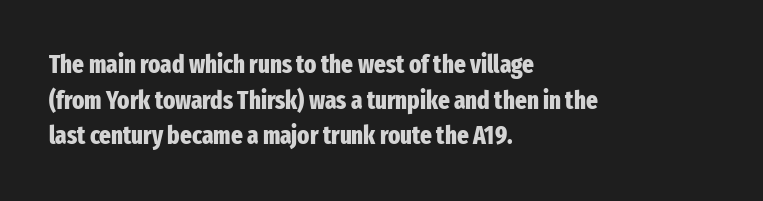
The image shows 25 px bold type, upright; set left-aligned, normal line spacing (1.43x), normal letter spacing, not underlined.
